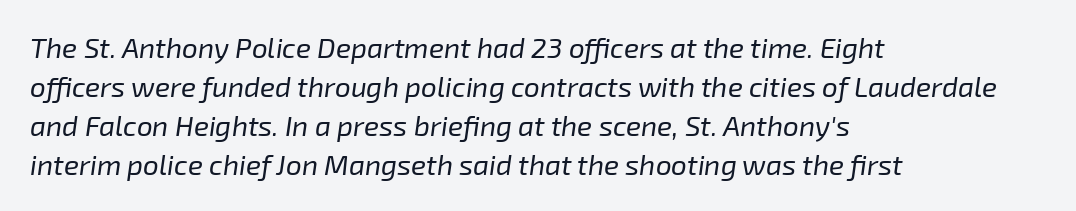
The image shows 28 px regular-weight type, italic (leaning right); set left-aligned, normal line spacing (1.39x), normal letter spacing, not underlined; low stroke contrast and a medium x-height.
